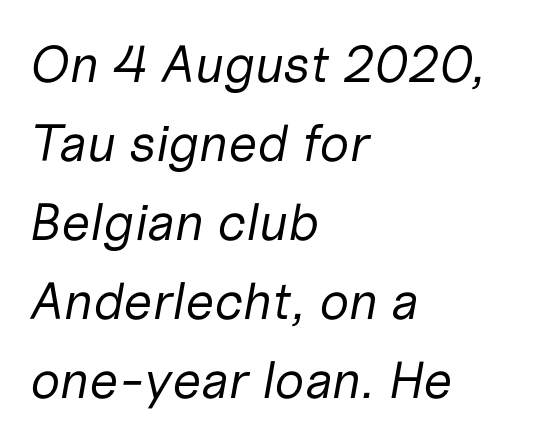
{"italic": "yes", "lean": "right", "slant_degrees": 10, "bold": "no", "weight": "regular", "width": "normal", "stroke_contrast": "low", "x_height": "medium", "monospaced": "no", "underline": "no", "align": "left", "line_spacing": "normal", "line_spacing_ratio": 1.52, "letter_spacing": "normal", "letter_spacing_em": 0.0, "glyph_px": 52}
